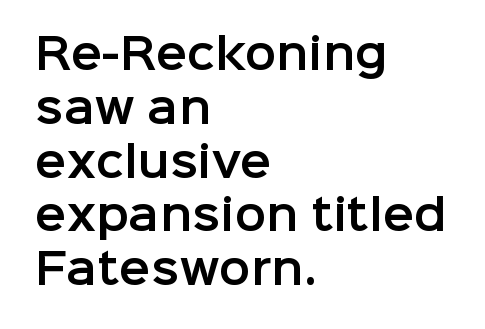
Q: Is the text italic (slanted)? A: No, it is upright.
Q: Is the typeface a serif or a sans-serif typeface? A: Sans-serif.
Q: Is the text underlined? A: No.
Q: How is the paragraph aligned? A: Left-aligned.
Q: Is the spacing between letters normal or unusually wide? A: Normal.
Q: Is the spacing between lines tight, normal or loose? A: Normal.
Q: Width (condensed, normal, or wide)? A: Normal.
Q: Stroke contrast? A: Low.
Q: x-height? A: Medium.
Q: Monospaced? A: No.
